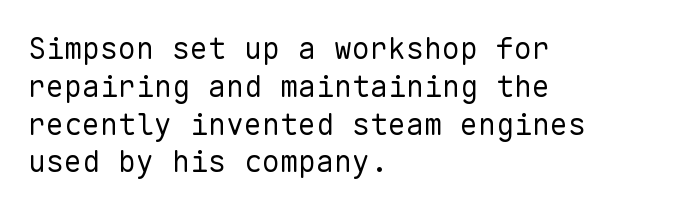
{"serif": "no", "italic": "no", "bold": "no", "weight": "regular", "width": "normal", "stroke_contrast": "low", "x_height": "medium", "monospaced": "yes", "underline": "no", "align": "left", "line_spacing": "normal", "line_spacing_ratio": 1.26, "letter_spacing": "normal", "letter_spacing_em": 0.0, "glyph_px": 30}
